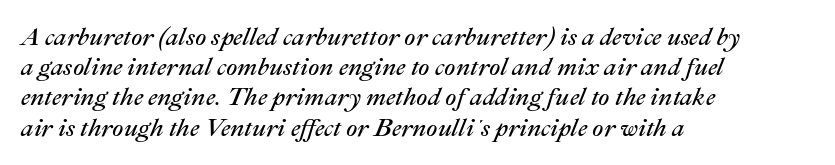
Heaviness? Minimal to ordinary, like unemphasized prose. Descenders hang freely into open space. The face used here is rendered with its standard letterfit. Teacher's note: observe the even left margin — that is flush-left alignment. The face used here has a pronounced slope to its letters.
